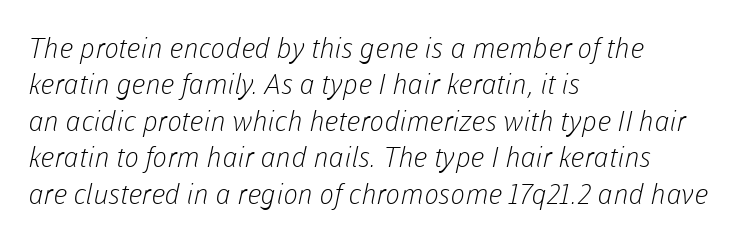
{"serif": "no", "bold": "no", "weight": "light", "width": "normal", "stroke_contrast": "low", "x_height": "medium", "monospaced": "no", "underline": "no", "align": "left", "line_spacing": "normal", "line_spacing_ratio": 1.3, "letter_spacing": "normal", "letter_spacing_em": 0.0, "glyph_px": 28}
